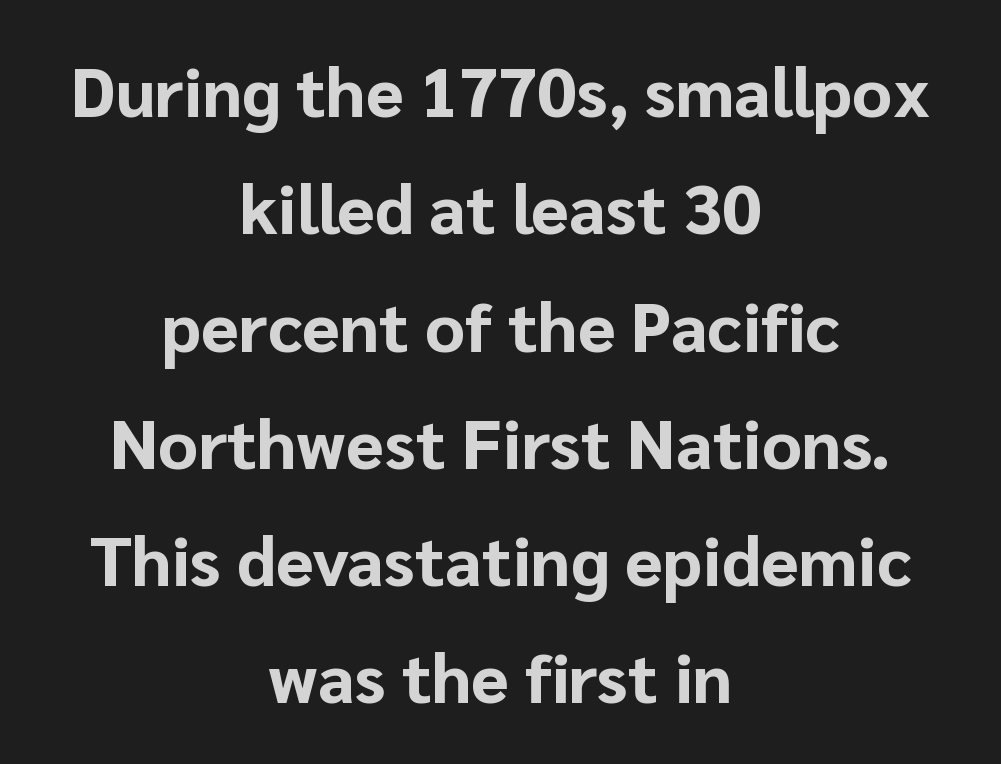
Q: Is the text bold? A: Yes.
Q: Is the text italic (slanted)? A: No, it is upright.
Q: Is the typeface a serif or a sans-serif typeface? A: Sans-serif.
Q: Is the text underlined? A: No.
Q: How is the paragraph aligned? A: Centered.
Q: Is the spacing between letters normal or unusually wide? A: Normal.
Q: Is the spacing between lines tight, normal or loose? A: Normal.
Q: Width (condensed, normal, or wide)? A: Normal.
Q: Stroke contrast? A: Low.
Q: x-height? A: Medium.
Q: Monospaced? A: No.
